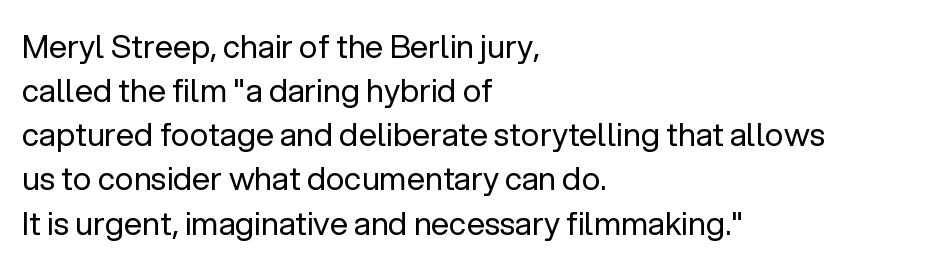
Words appear dense and cohesive because spacing is normal. Bold? No — there's no thickening of the strokes. Ordinary non-slanted type is in use. A typesetter would call this leading conventional body-copy spacing. The passage shown is typed in a proportional face where columns would drift. Type style note: lacks serifs.
